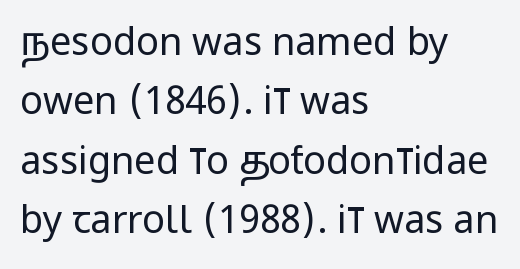
Standard letterfit; no display-style spreading of the glyphs. The lines sit at an ordinary, default distance from one another. The text was rendered using a sans face with plain stroke endings. Weight: not bold — regular or lighter. Upright lettering throughout. Layout note: lines flush left.
